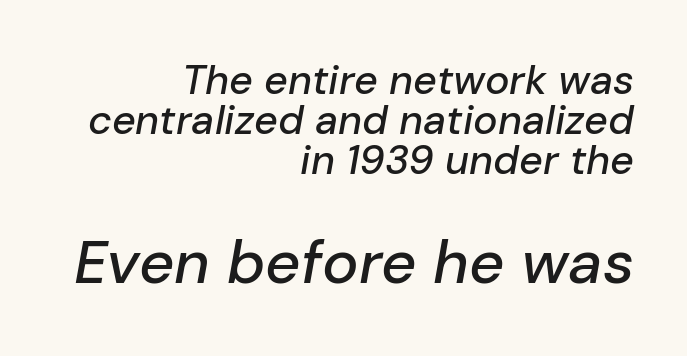
The image shows 61 px text type, italic (leaning right); set right-aligned, tight line spacing (0.98x), normal letter spacing, not underlined; the second (bottom) block is 1.49x larger; low stroke contrast and a medium x-height.
